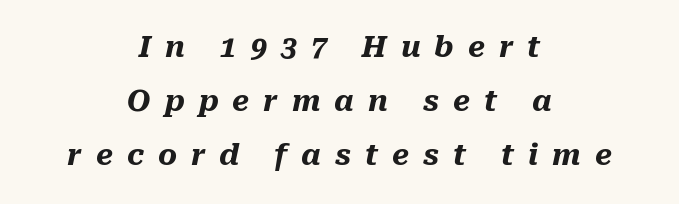
Rule under the text: the space is simply empty. Quick note: italic. Students, this is bold: see how much ink each stroke carries. Looks like regular typesetting: each glyph gets only the width it needs. If you folded the block vertically in half, each line would mirror itself in length. A typesetter would call this heavily tracked-out type.
